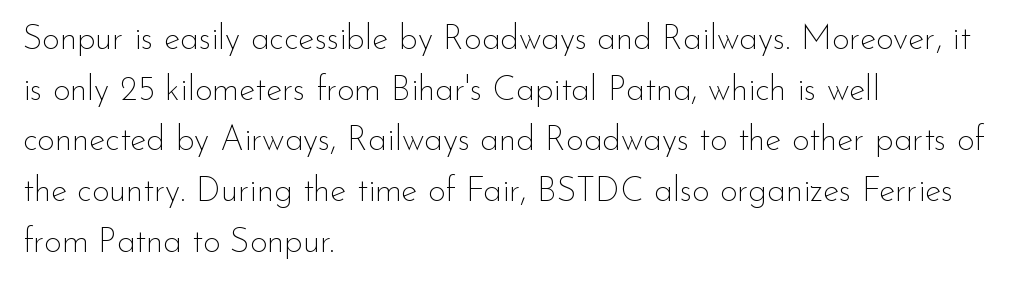
Is the letter spacing exaggerated? No — it looks like the ordinary default. One glance says typical: line gaps are just what's usual. Think of a printed novel: that variable character pitch is what you see here. Counters stay open thanks to moderate or lighter strokes. Rule under the text: the space is simply empty.
